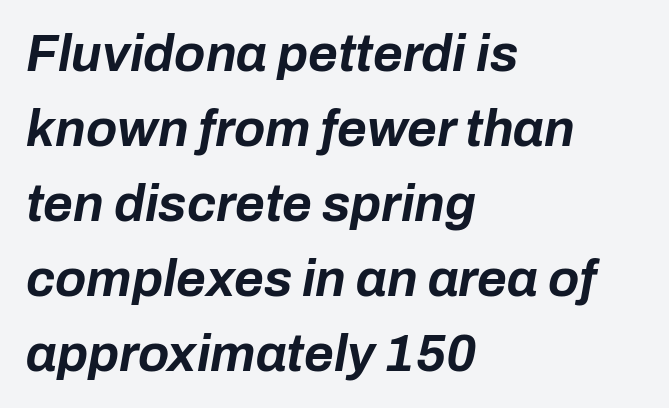
Reading down the column, the eye jumps a familiar distance to each next line. This rendering features lettering with no underline. The text carries the slant typical of an italic or oblique font. Students, note that the glyphs here touch the page at normal intervals.
